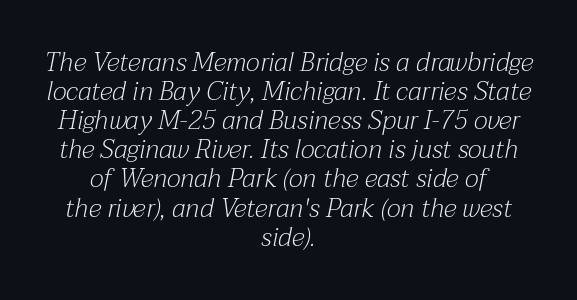
{"italic": "yes", "lean": "right", "slant_degrees": 12, "bold": "no", "underline": "no", "align": "center", "line_spacing": "tight", "line_spacing_ratio": 1.12, "letter_spacing": "normal", "letter_spacing_em": 0.0, "glyph_px": 26}
